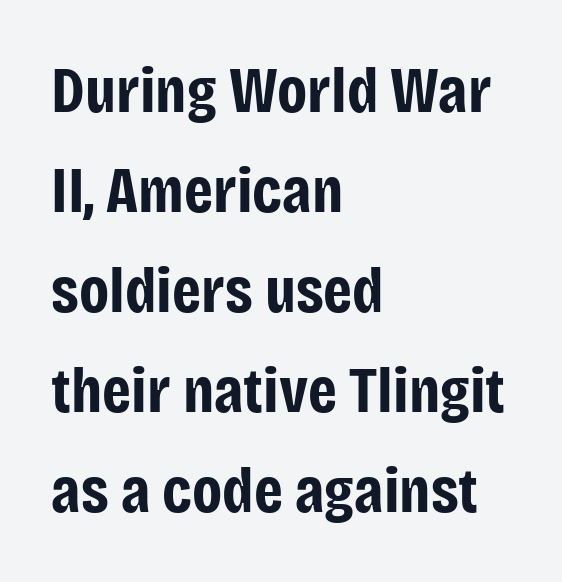
Caption: multi-line text, flush left, ragged right. Heavy, bold letterforms. Looks like regular typesetting: each glyph gets only the width it needs. A typesetter would label this face a sans.
